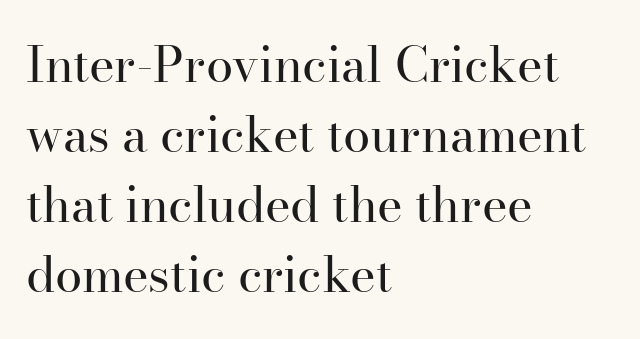
Q: Is the text bold? A: No.
Q: Is the text italic (slanted)? A: No, it is upright.
Q: Is the typeface a serif or a sans-serif typeface? A: Serif.
Q: Is the text underlined? A: No.
Q: How is the paragraph aligned? A: Left-aligned.
Q: Is the spacing between letters normal or unusually wide? A: Normal.
Q: Is the spacing between lines tight, normal or loose? A: Normal.
Q: Width (condensed, normal, or wide)? A: Normal.
Q: Stroke contrast? A: High.
Q: x-height? A: Small.
Q: Monospaced? A: No.
